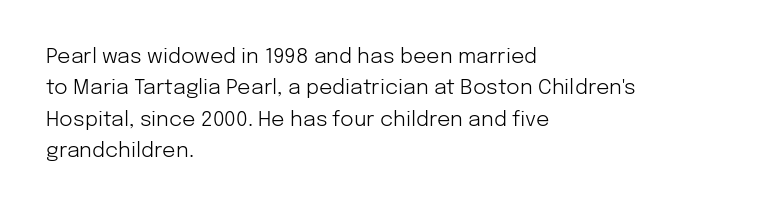
Ordinary non-slanted type is in use. Honestly, the row spacing looks completely unremarkable. These lines keep a tight, regular rhythm from letter to letter. These lines stack with their left ends in a neat column.
